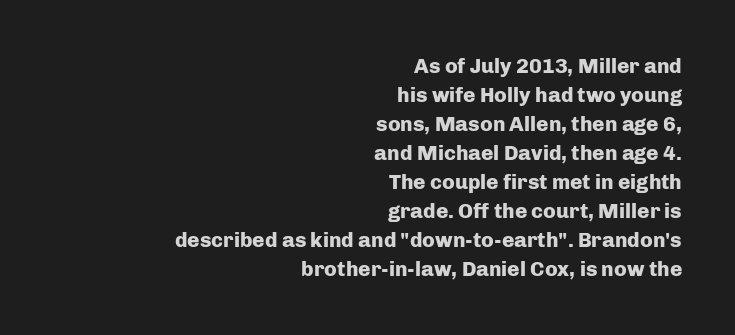
Q: Is the text bold? A: Yes.
Q: Is the text italic (slanted)? A: No, it is upright.
Q: Is the text underlined? A: No.
Q: How is the paragraph aligned? A: Right-aligned.
Q: Is the spacing between letters normal or unusually wide? A: Normal.
Q: Is the spacing between lines tight, normal or loose? A: Normal.
